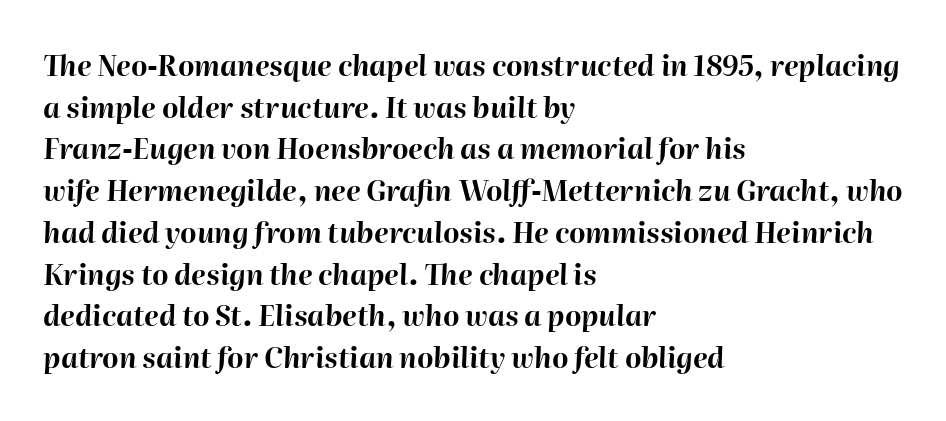
{"italic": "yes", "lean": "right", "slant_degrees": 2, "bold": "yes", "weight": "bold", "width": "normal", "stroke_contrast": "high", "x_height": "medium", "monospaced": "no", "underline": "no", "align": "left", "line_spacing": "normal", "line_spacing_ratio": 1.49, "letter_spacing": "normal", "letter_spacing_em": 0.0, "glyph_px": 28}
